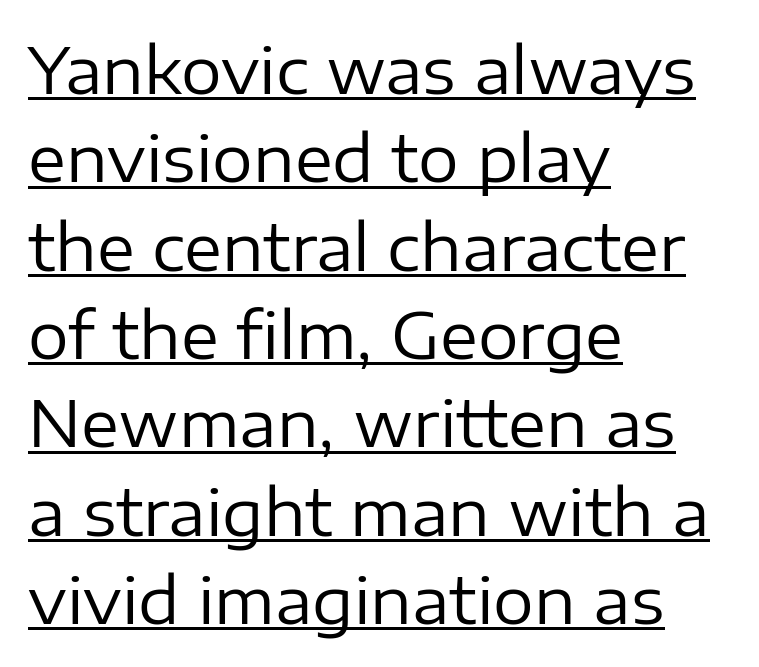
A normal amount of white space separates one row of letters from the next. No letter is thick-stroked: the sample isn't bold. Font category for this specimen: sans-serif. Upright lettering throughout. You could not count columns in this text — the font is proportionally spaced.
